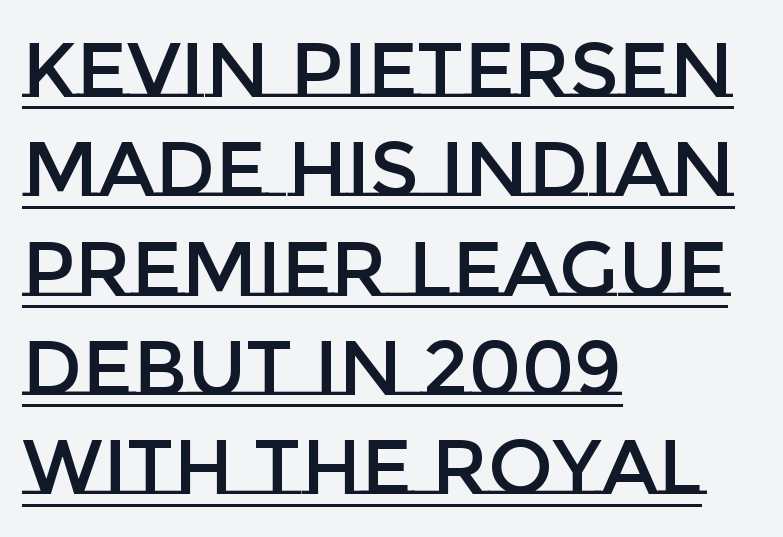
The image shows 77 px text type, upright; set left-aligned, normal line spacing (1.29x), normal letter spacing, underlined; low stroke contrast and a large x-height.
